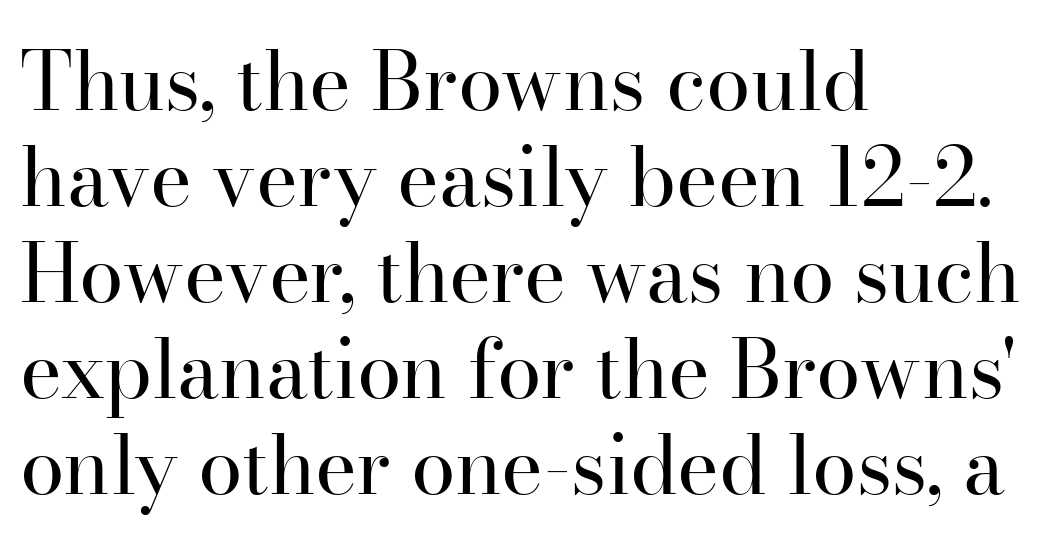
The image shows 80 px regular-weight serif type, upright; set left-aligned, line spacing 1.2x, normal letter spacing, not underlined; high stroke contrast and a small x-height.
